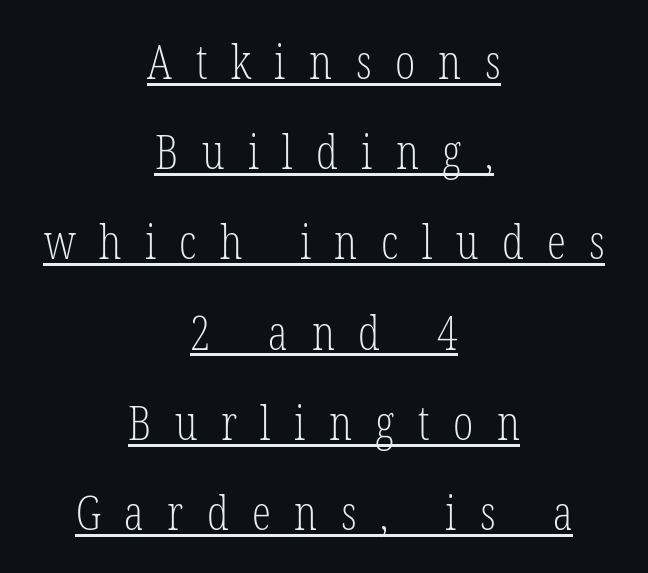
No extra ink here — the face is not bold. This rendering employs a face with finishing strokes, i.e., a serif. You could only call the tracking loose — the letters float apart. Do the letters lean? They stand straight. Underlined type.
